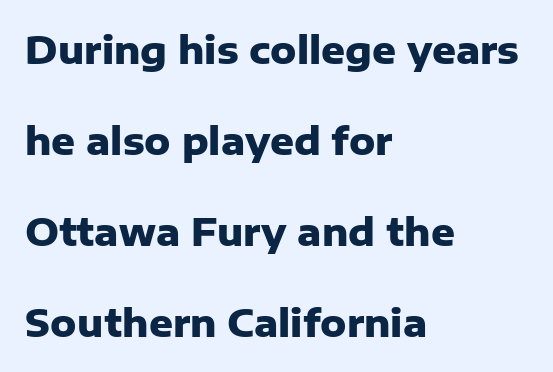
Glance below the letters and you will spot only blank space. Set as a true bold cut, around the 700 mark. The text was rendered using a sans face with plain stroke endings. A student would call this left alignment; a typographer would say flush left, rag right. These lines are rendered in a variable-pitch font. Honestly, the letter spacing is just normal — you wouldn't notice it.
